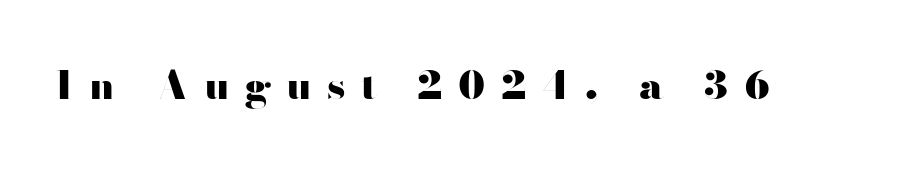
The image shows 39 px heavy, wide type, upright; set unusually wide letter spacing (+0.4 em), not underlined; high stroke contrast and a small x-height.
